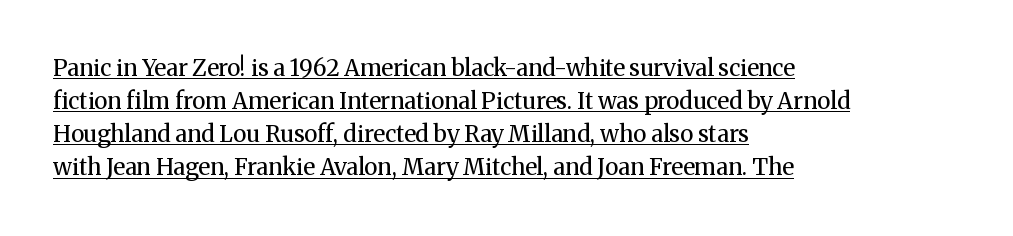
Q: Is the text bold? A: No.
Q: Is the text italic (slanted)? A: No, it is upright.
Q: Is the text underlined? A: Yes.
Q: How is the paragraph aligned? A: Left-aligned.
Q: Is the spacing between letters normal or unusually wide? A: Normal.
Q: Is the spacing between lines tight, normal or loose? A: Normal.
